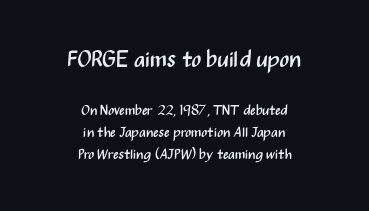
The vertical gap from one line to the next is medium. These lines stack symmetrically, like a column narrowing and widening about its center. The letters stand straight up with perfectly vertical stems. This is not heavy type; no bold has been used. No extra tracking has been applied to these lines.
